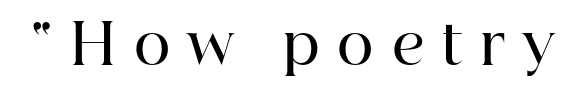
Typographic density is moderately raised because the face is semibold. How are the letters spaced? Widely, with obvious added tracking. Is this a fixed-width face? No — the glyphs have proportional, varying widths. The font's upright variant was chosen for this text.
